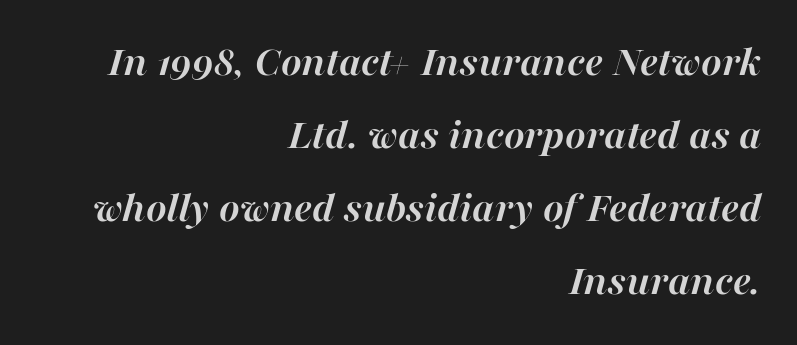
Chunky letters — that's bold for sure. Note the varied advance widths — an 'i' is clearly narrower than an 'm'. Lines of text with bare space underneath. This rendering uses right alignment, leaving the left contour irregular. Here the glyphs are tracked normally, forming tight word shapes.
